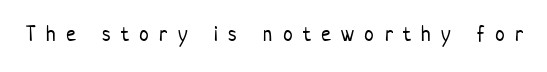
The foot of each line stays bare and open. This is not heavy type; no bold has been used. You could only call the tracking loose — the letters float apart. The lettering stays uniformly vertical, giving the passage a roman look.
